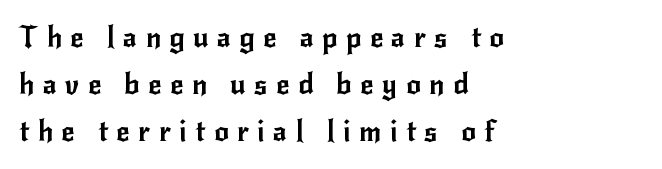
Does the lettering tilt? It doesn't — this is upright. Which margin do the lines hug? The left one — the right edge is uneven. The letterforms stand isolated, each surrounded by extra space. Do the characters align in a grid? No, the font is proportional.
